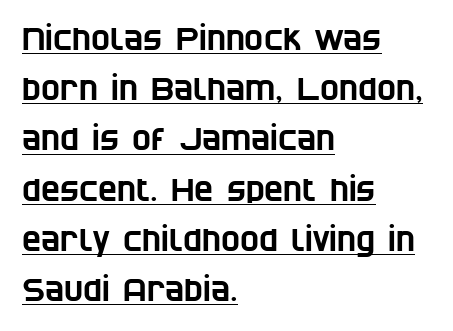
You could not count columns in this text — the font is proportionally spaced. Serifs: no, the terminals of the letterforms are clean. Characters follow at the spacing the type designer built in. Compared with a centered layout, this one pins lines to the left instead. One glance says typical: line gaps are just what's usual.
